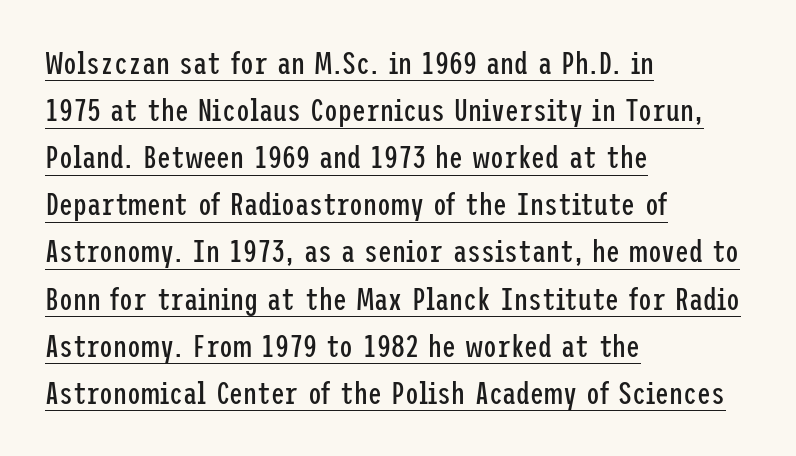
A typesetter would call this leading conventional body-copy spacing. Posture: vertical. The face used here is a sans, in the tradition of grotesques and geometrics. Glance below the letters and you will spot a drawn line.
